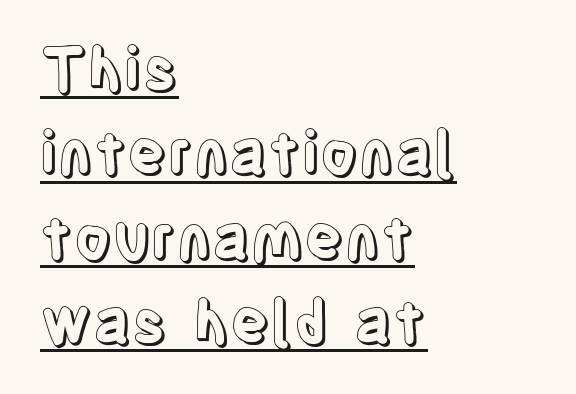
Q: Is the text italic (slanted)? A: No, it is upright.
Q: Is the text underlined? A: Yes.
Q: How is the paragraph aligned? A: Left-aligned.
Q: Is the spacing between letters normal or unusually wide? A: Normal.
Q: Is the spacing between lines tight, normal or loose? A: Normal.
Q: Width (condensed, normal, or wide)? A: Condensed.
Q: x-height? A: Large.
Q: Monospaced? A: No.
